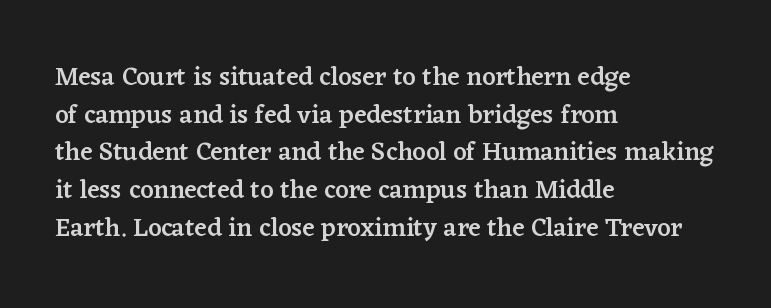
Q: Is the text bold? A: Semi-bold.
Q: Is the text italic (slanted)? A: No, it is upright.
Q: Is the text underlined? A: No.
Q: How is the paragraph aligned? A: Left-aligned.
Q: Is the spacing between letters normal or unusually wide? A: Normal.
Q: Is the spacing between lines tight, normal or loose? A: Normal.
